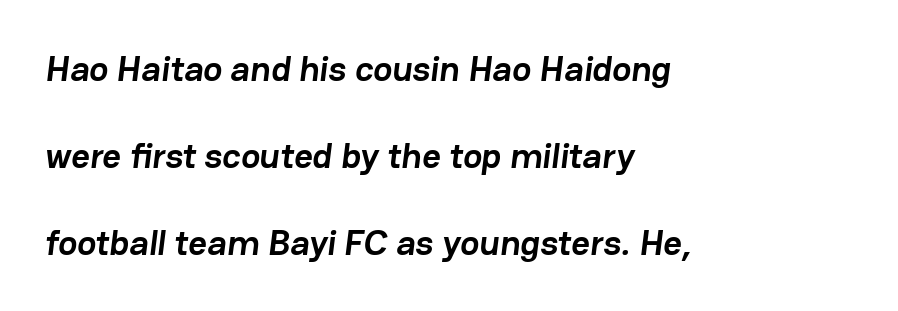
{"serif": "no", "bold": "yes", "weight": "semibold", "width": "normal", "stroke_contrast": "low", "x_height": "medium", "monospaced": "no", "underline": "no", "align": "left", "line_spacing": "loose", "line_spacing_ratio": 2.41, "letter_spacing": "normal", "letter_spacing_em": 0.0, "glyph_px": 36}
